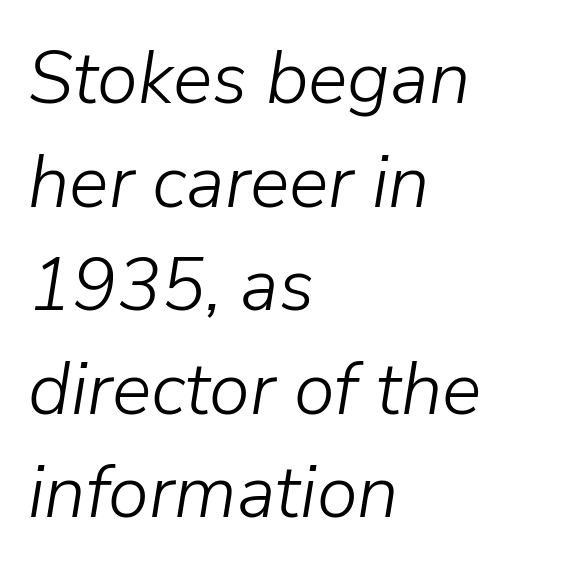
Q: Is the text bold? A: No.
Q: Is the text italic (slanted)? A: Yes, it leans right by about 9 degrees.
Q: Is the text underlined? A: No.
Q: How is the paragraph aligned? A: Left-aligned.
Q: Is the spacing between letters normal or unusually wide? A: Normal.
Q: Is the spacing between lines tight, normal or loose? A: Normal.
Q: Width (condensed, normal, or wide)? A: Normal.
Q: Stroke contrast? A: Low.
Q: x-height? A: Medium.
Q: Monospaced? A: No.
